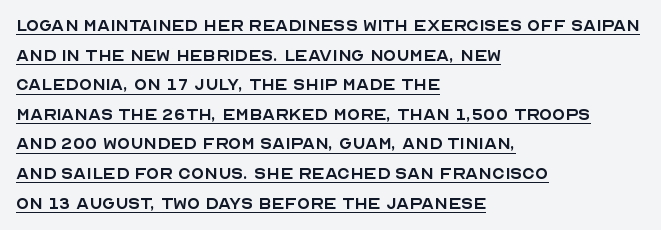
Q: Is the text bold? A: No.
Q: Is the text italic (slanted)? A: No, it is upright.
Q: Is the text underlined? A: Yes.
Q: How is the paragraph aligned? A: Left-aligned.
Q: Is the spacing between letters normal or unusually wide? A: Normal.
Q: Is the spacing between lines tight, normal or loose? A: Normal.
